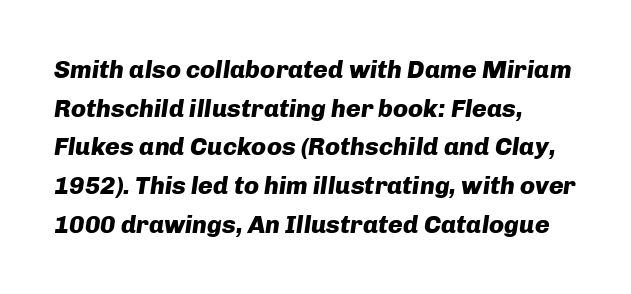
Q: Is the text bold? A: Yes.
Q: Is the text italic (slanted)? A: Yes, it leans right by about 8 degrees.
Q: Is the text underlined? A: No.
Q: How is the paragraph aligned? A: Left-aligned.
Q: Is the spacing between letters normal or unusually wide? A: Normal.
Q: Is the spacing between lines tight, normal or loose? A: Normal.
